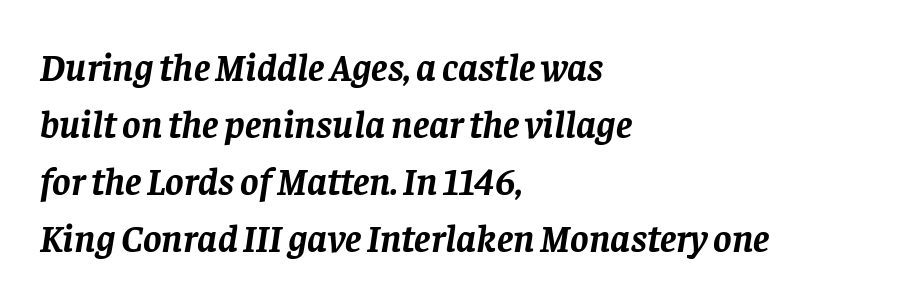
Q: Is the text bold? A: Yes.
Q: Is the text italic (slanted)? A: Yes, it leans right by about 8 degrees.
Q: Is the typeface a serif or a sans-serif typeface? A: Serif.
Q: Is the text underlined? A: No.
Q: How is the paragraph aligned? A: Left-aligned.
Q: Is the spacing between letters normal or unusually wide? A: Normal.
Q: Is the spacing between lines tight, normal or loose? A: Normal.
Q: Width (condensed, normal, or wide)? A: Normal.
Q: Stroke contrast? A: Low.
Q: x-height? A: Large.
Q: Monospaced? A: No.
